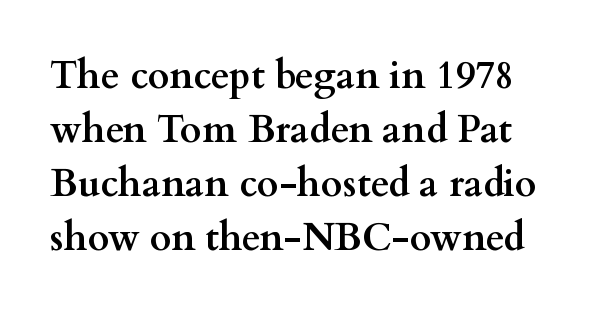
Q: Is the text bold? A: Yes.
Q: Is the text italic (slanted)? A: No, it is upright.
Q: Is the typeface a serif or a sans-serif typeface? A: Serif.
Q: Is the text underlined? A: No.
Q: Is the spacing between letters normal or unusually wide? A: Normal.
Q: Is the spacing between lines tight, normal or loose? A: Normal.
Q: Width (condensed, normal, or wide)? A: Wide.
Q: Stroke contrast? A: Medium.
Q: x-height? A: Small.
Q: Monospaced? A: No.
